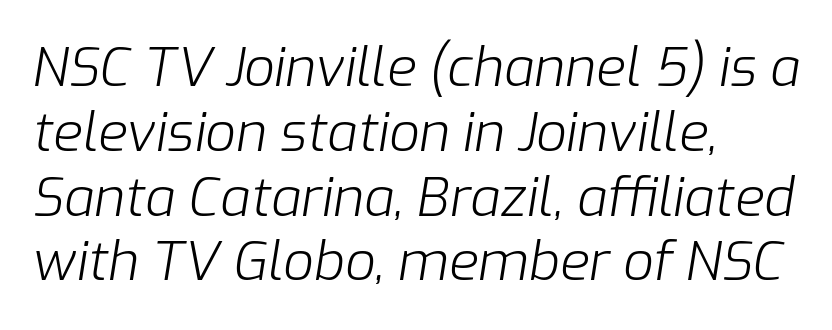
{"italic": "yes", "lean": "right", "slant_degrees": 9, "bold": "no", "weight": "light", "width": "normal", "stroke_contrast": "low", "x_height": "medium", "monospaced": "no", "underline": "no", "align": "left", "line_spacing_ratio": 1.2, "letter_spacing": "normal", "letter_spacing_em": 0.0, "glyph_px": 54}
